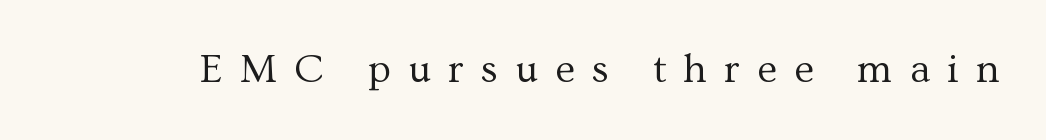
Words appear elongated and porous because spacing is wide. Is this a fixed-width face? No — the glyphs have proportional, varying widths. This rendering features lettering with no underline. Are there feet on the stems? There are — it's a serif. Weight: in the light-to-regular range.
